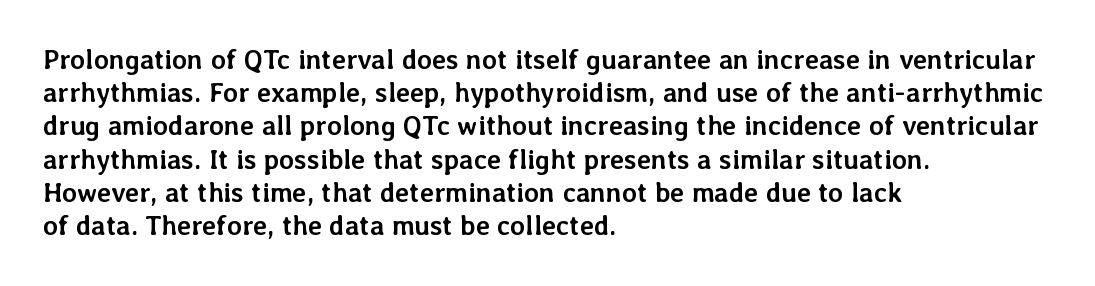
There is no visible air inserted between adjacent glyphs. In terms of weight, the rendering is a true, heavy bold. Visually the block forms a straight wall on the left and a jagged coastline on the right. Lines of text with bare space underneath. If you drew a line through each stem, it would be perfectly vertical.
